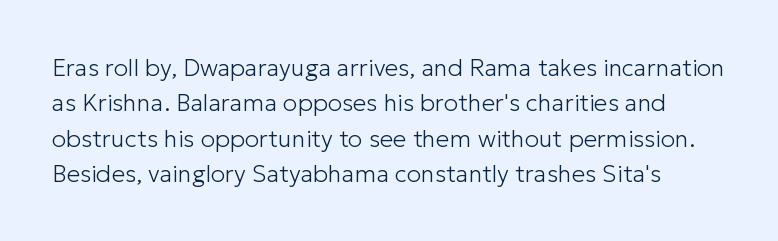
The image shows 24 px text type, upright; set normal line spacing (1.47x), normal letter spacing, not underlined.
